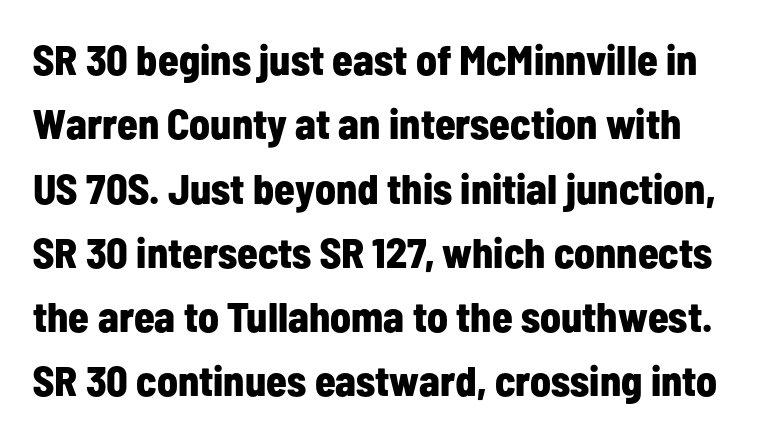
Q: Is the text bold? A: Yes.
Q: Is the text italic (slanted)? A: No, it is upright.
Q: Is the typeface a serif or a sans-serif typeface? A: Sans-serif.
Q: Is the text underlined? A: No.
Q: Is the spacing between letters normal or unusually wide? A: Normal.
Q: Is the spacing between lines tight, normal or loose? A: Normal.
Q: Width (condensed, normal, or wide)? A: Condensed.
Q: Stroke contrast? A: Low.
Q: x-height? A: Medium.
Q: Monospaced? A: No.
